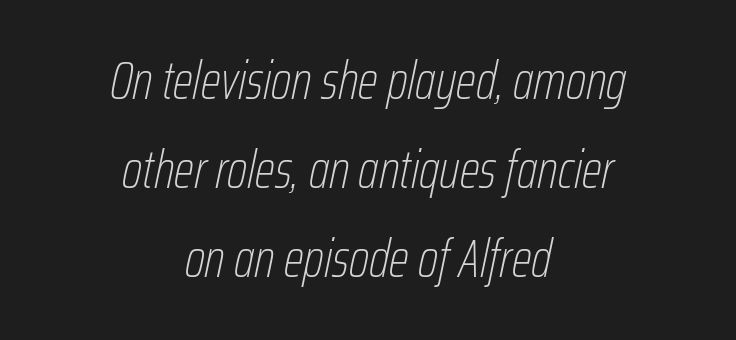
{"italic": "yes", "lean": "right", "slant_degrees": 12, "bold": "no", "weight": "thin", "width": "condensed", "stroke_contrast": "low", "x_height": "medium", "monospaced": "no", "underline": "no", "align": "center", "line_spacing": "normal", "line_spacing_ratio": 1.68, "letter_spacing": "normal", "letter_spacing_em": 0.0, "glyph_px": 53}
